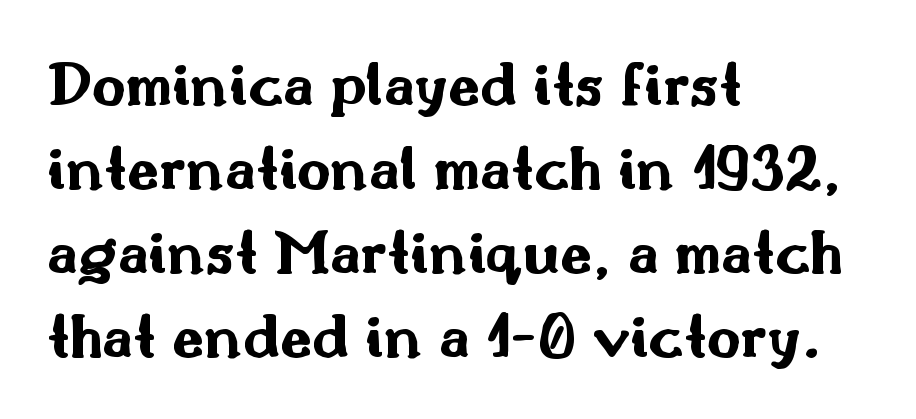
Q: Is the text bold? A: Yes.
Q: Is the text italic (slanted)? A: No, it is upright.
Q: Is the typeface a serif or a sans-serif typeface? A: Sans-serif.
Q: Is the text underlined? A: No.
Q: How is the paragraph aligned? A: Left-aligned.
Q: Is the spacing between letters normal or unusually wide? A: Normal.
Q: Is the spacing between lines tight, normal or loose? A: Normal.
Q: Width (condensed, normal, or wide)? A: Wide.
Q: Stroke contrast? A: Medium.
Q: x-height? A: Small.
Q: Monospaced? A: No.
